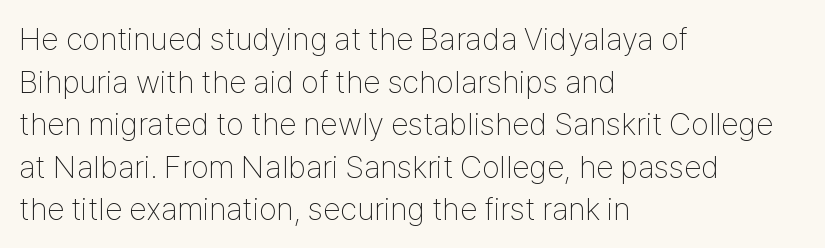
{"serif": "no", "italic": "no", "bold": "no", "weight": "thin", "width": "condensed", "stroke_contrast": "low", "x_height": "medium", "monospaced": "no", "underline": "no", "align": "left", "line_spacing": "normal", "line_spacing_ratio": 1.33, "letter_spacing": "normal", "letter_spacing_em": 0.0, "glyph_px": 32}
